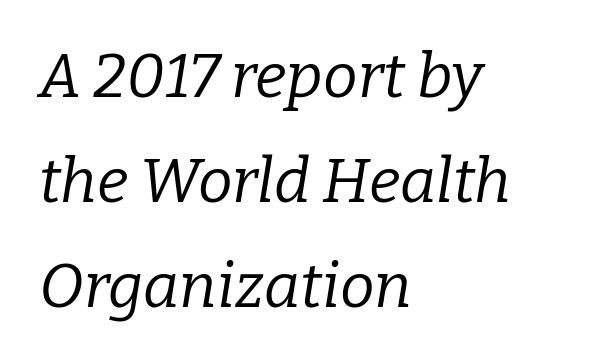
The string is rendered with underlining switched off. Is the stroke heavy? The answer is a plain regular-or-lighter. How would I describe the line gaps? Plain and ordinary. The typeface chosen for these lines features serifs.
